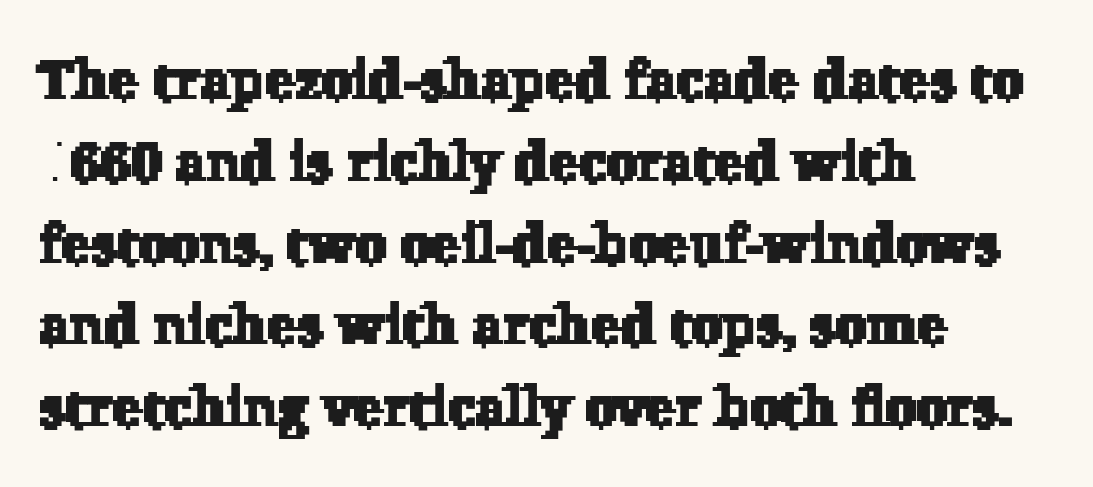
{"serif": "yes", "width": "normal", "stroke_contrast": "low", "x_height": "medium", "monospaced": "no", "underline": "no", "align": "left", "line_spacing": "normal", "line_spacing_ratio": 1.46, "letter_spacing": "normal", "letter_spacing_em": 0.0, "glyph_px": 56}
